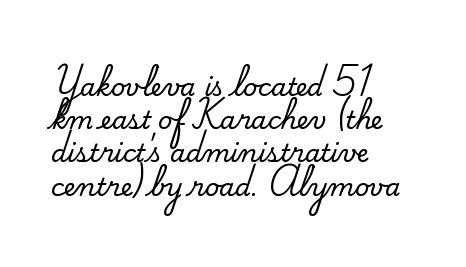
Students, observe: this is what conventionally led text looks like. Look at the tracking — it's just the regular setting, nothing added. The paragraph has a hard left edge and a soft right edge. Check under the words: just untouched page.
